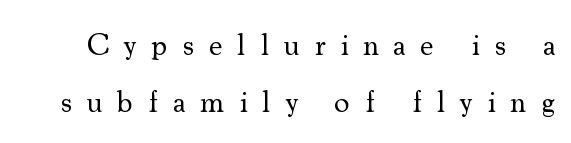
Stroke terminals: seriffed. Vertical stems look standard width or narrower in stroke. This sample has the flowing, uneven cadence of proportional lettering. The space directly below the letters is spotless. Each word looks stretched out because of the extra space between its letters.
